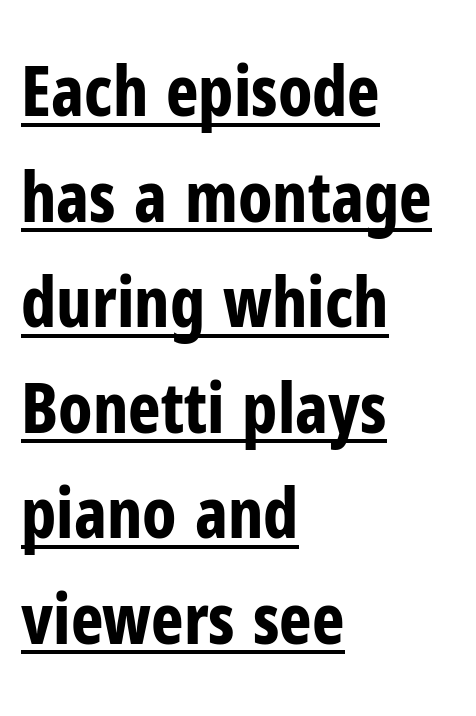
The image shows 69 px bold, condensed sans-serif type, upright; set left-aligned, normal line spacing (1.53x), normal letter spacing, underlined; low stroke contrast and a medium x-height.
